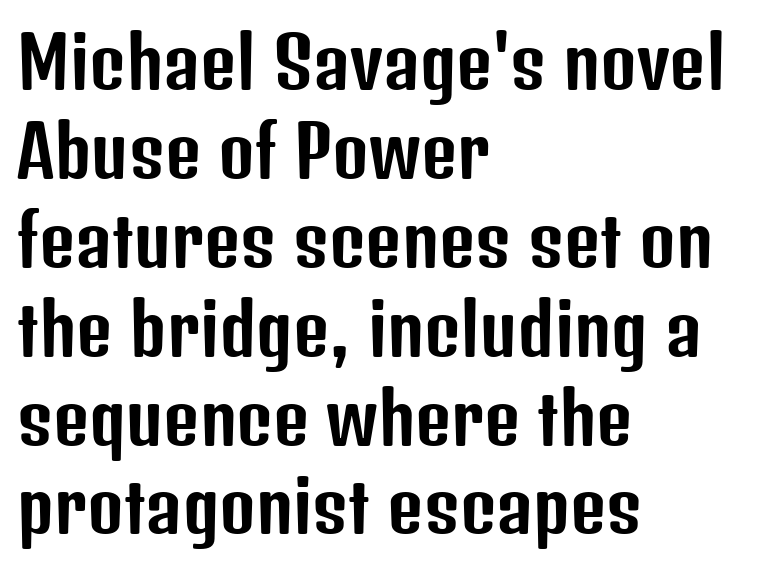
The image shows 70 px condensed sans-serif type, upright; set left-aligned, normal line spacing (1.27x), normal letter spacing, not underlined; low stroke contrast and a medium x-height.
